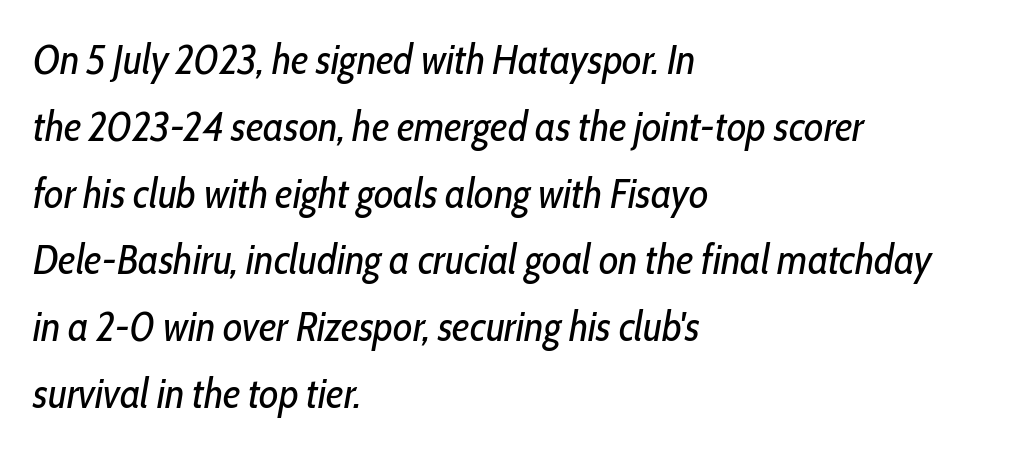
{"italic": "yes", "lean": "right", "slant_degrees": 10, "bold": "no", "weight": "regular", "width": "condensed", "stroke_contrast": "low", "x_height": "medium", "monospaced": "no", "underline": "no", "align": "left", "line_spacing": "normal", "line_spacing_ratio": 1.59, "letter_spacing": "normal", "letter_spacing_em": 0.0, "glyph_px": 42}
